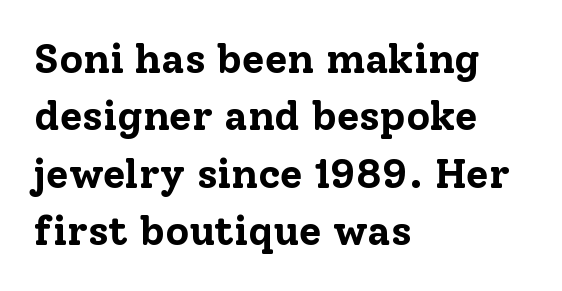
Honestly, the row spacing looks completely unremarkable. The rendering uses natural spacing where letterforms have individual widths. Nothing unusual about the tracking: characters are spaced as the font intends. Observe the serifs anchoring each vertical stroke in this sample. The rag falls on the right side of this text block. On the weight axis this lands at bold, roughly 700.
